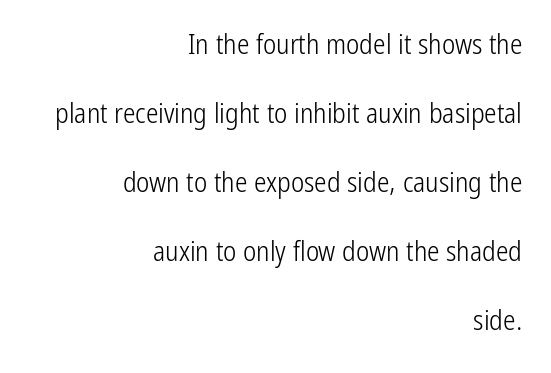
The face looks like a standard text weight, possibly lighter. Is this a fixed-width face? No — the glyphs have proportional, varying widths. All the whitespace from short lines collects on the left. What's the leading like? Stretched, with rows far apart. Nothing unusual about the tracking: characters are spaced as the font intends. The specimen reads as upright at a glance.
